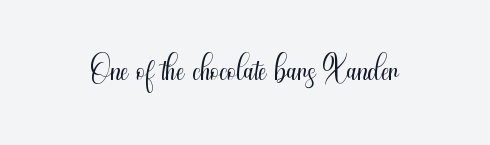
The image shows 50 px light, condensed sans-serif type; set normal letter spacing, not underlined; medium stroke contrast and a small x-height.
